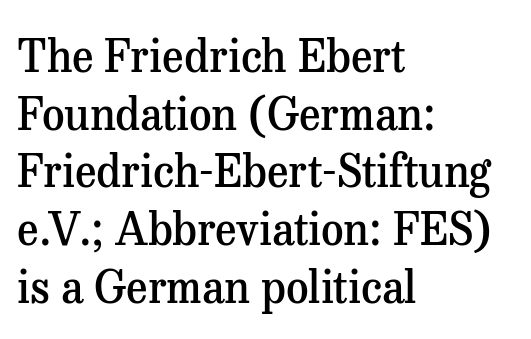
Q: Is the text bold? A: Semi-bold.
Q: Is the text italic (slanted)? A: No, it is upright.
Q: Is the typeface a serif or a sans-serif typeface? A: Serif.
Q: Is the text underlined? A: No.
Q: How is the paragraph aligned? A: Left-aligned.
Q: Is the spacing between letters normal or unusually wide? A: Normal.
Q: Is the spacing between lines tight, normal or loose? A: Normal.
Q: Width (condensed, normal, or wide)? A: Normal.
Q: Stroke contrast? A: Medium.
Q: x-height? A: Medium.
Q: Monospaced? A: No.
